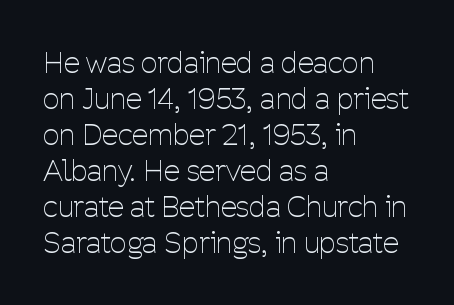
{"serif": "no", "italic": "no", "bold": "no", "weight": "thin", "width": "condensed", "stroke_contrast": "low", "x_height": "medium", "monospaced": "no", "underline": "no", "align": "left", "line_spacing_ratio": 1.24, "letter_spacing": "normal", "letter_spacing_em": 0.0, "glyph_px": 29}
